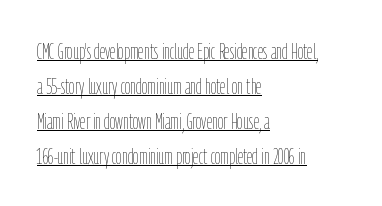
Every character sits straight up, as roman type does. The strokes are not fattened; the text isn't bold. The rows are spaced the way most documents space them. There is no visible air inserted between adjacent glyphs. Emphasis is given by a line drawn under the lettering.
